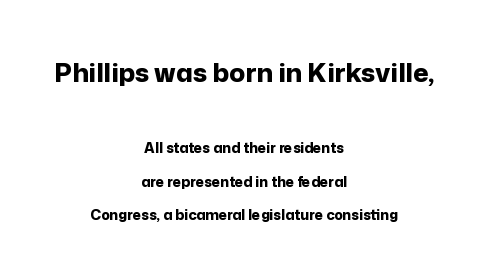
The image shows 26 px bold type, upright; set centered, loose line spacing (2.42x), normal letter spacing, not underlined; the first (top) block is 1.86x larger.
